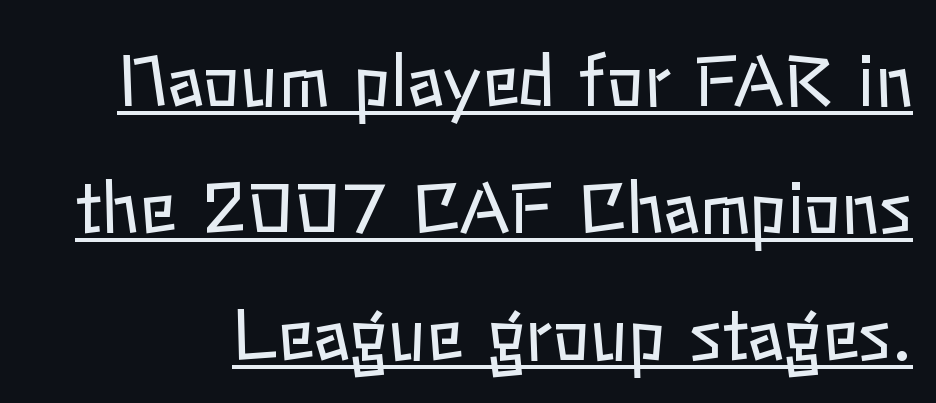
In terms of letterspacing, this is plain default setting. Descenders here cross a horizontal rule under the line. Ink coverage per letter is moderate at most. Each letter keeps its own natural width here, so spacing adapts to shape.
